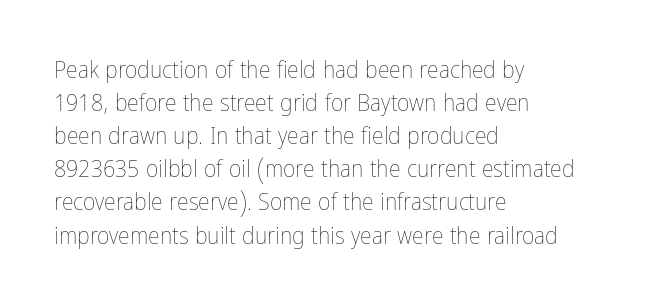
Horizontally, the lines are justified to the leading edge only. A roman cut, with each character standing at attention. The lines sit at an ordinary, default distance from one another. The font sits on the lighter half of the weight spectrum, regular included. Just letters on the line, the space beneath them empty. Standard letterfit; no display-style spreading of the glyphs.
